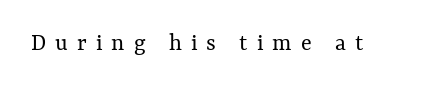
The image shows 25 px text type, upright; set unusually wide letter spacing (+0.36 em), not underlined.
